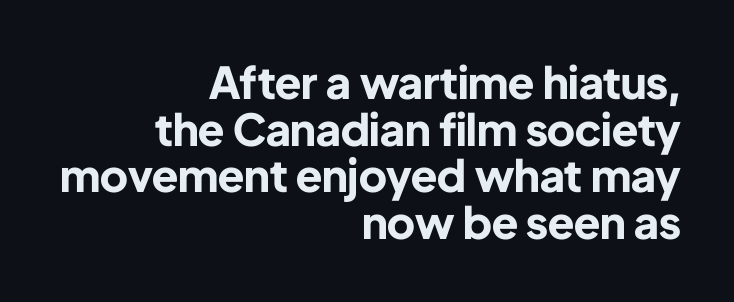
Proportional: the letters do not fall into vertical columns. Leftover space on each line is placed entirely before the opening word. This is roman type, the default non-slanted kind. You can tell from the bare stems that sans-serif type was used. Type without underlining.
